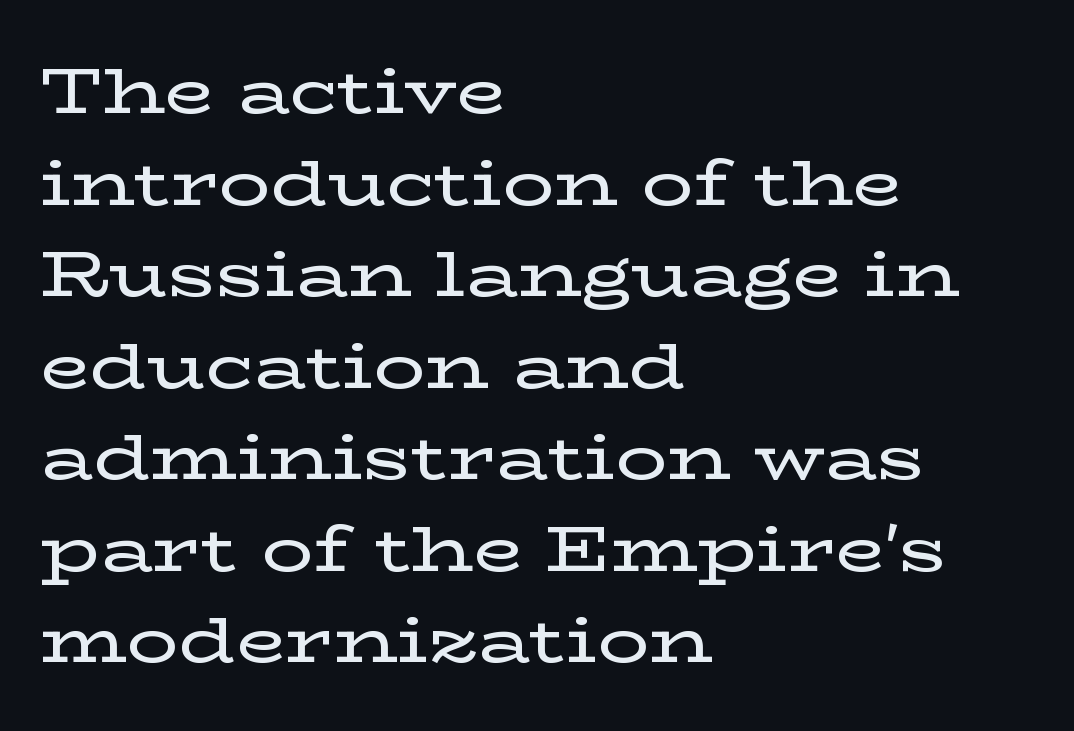
The image shows 64 px wide serif type, upright; set left-aligned, normal line spacing (1.43x), normal letter spacing, not underlined; low stroke contrast and a medium x-height.
